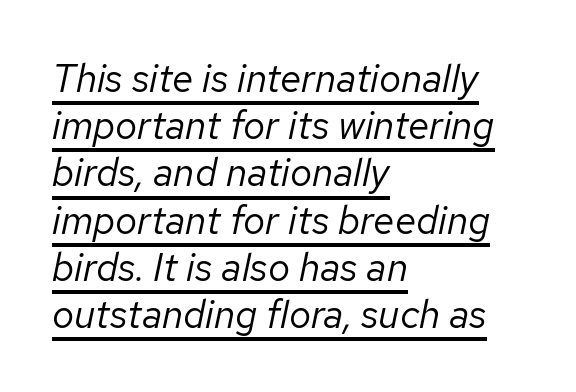
Honestly, the underline is the first thing you notice here. If you drew a line through each stem, it would be angled. Casual observation: everything's shoved over to the left. Tracking here is standard; glyphs follow each other at the usual distance. No chunkiness to these letters — they're not bold.
